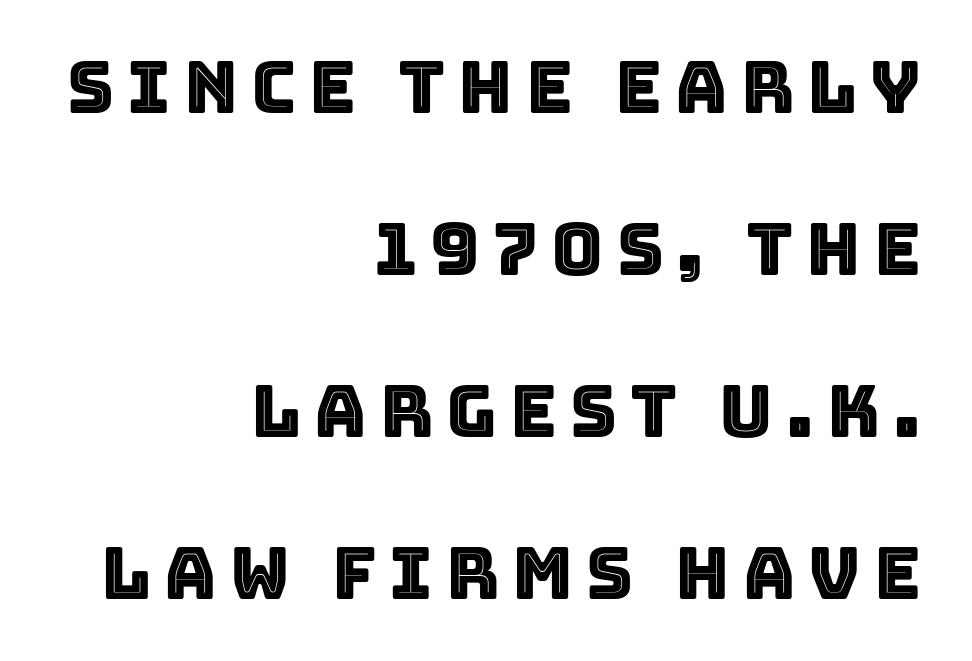
The image shows 72 px text type, upright; set right-aligned, loose line spacing (2.25x), not underlined; a large x-height.
